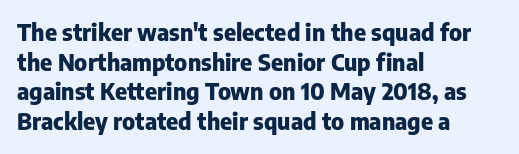
Is there any slant? The stems are plumb. Nothing unusual about the tracking: characters are spaced as the font intends. These words are printed bold, with thick strokes throughout. Evenly set lines give the paragraph a standard silhouette.
